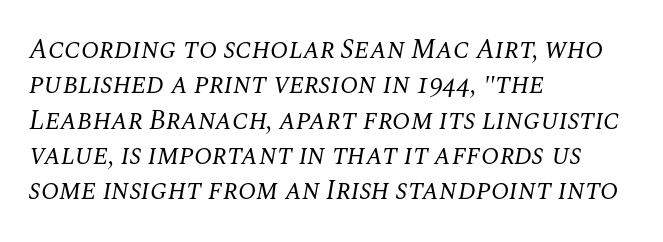
Nobody touched the tracking dial on this one. Weight: not bold — regular or lighter. The rendering anchors every line to the left-hand side. Students, observe: this is what conventionally led text looks like. Emphasis-style slanted type is in use. Honestly, there is no underline to notice here at all.
